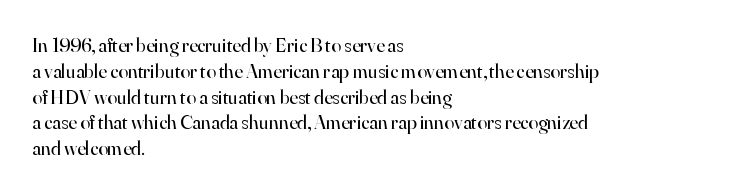
Interline gaps are of average width in this sample. Style check: upright. Tracking here is standard; glyphs follow each other at the usual distance. Stroke mass is kept to a normal reading level or below. Beneath every word, the page is bare. Leftover space on each line is placed entirely after the last word.
